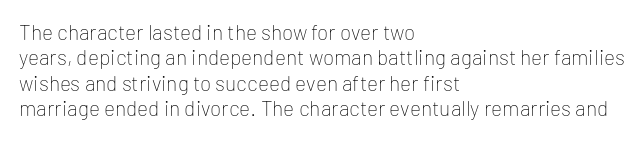
Q: Is the text bold? A: No.
Q: Is the text italic (slanted)? A: No, it is upright.
Q: Is the text underlined? A: No.
Q: How is the paragraph aligned? A: Left-aligned.
Q: Is the spacing between letters normal or unusually wide? A: Normal.
